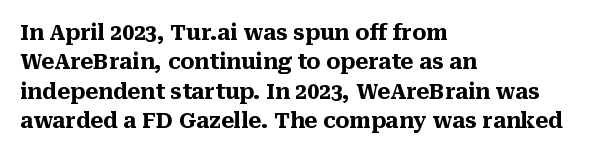
Q: Is the text bold? A: Yes.
Q: Is the text italic (slanted)? A: No, it is upright.
Q: Is the text underlined? A: No.
Q: How is the paragraph aligned? A: Left-aligned.
Q: Is the spacing between letters normal or unusually wide? A: Normal.
Q: Is the spacing between lines tight, normal or loose? A: Normal.
